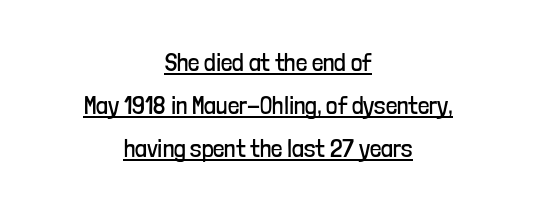
Summary of weight: not heavy and not bold. You could call the tracking neutral — neither tight nor loose. Somebody hit Ctrl+U on this one — the words are underlined. Reading down the block, each line starts at a different indent, mirrored at its end. You can tell it's not italic because the verticals are truly vertical.
